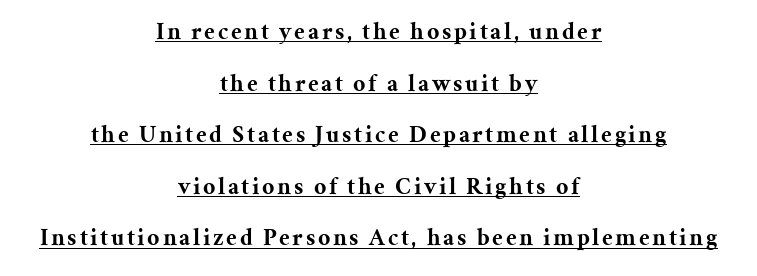
{"italic": "no", "bold": "yes", "underline": "yes", "align": "center", "line_spacing": "loose", "line_spacing_ratio": 2.15, "glyph_px": 24}
